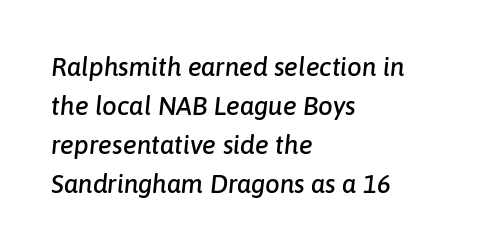
{"italic": "yes", "lean": "right", "slant_degrees": 6, "underline": "no", "align": "left", "line_spacing": "normal", "line_spacing_ratio": 1.5, "letter_spacing": "normal", "letter_spacing_em": 0.0, "glyph_px": 26}
